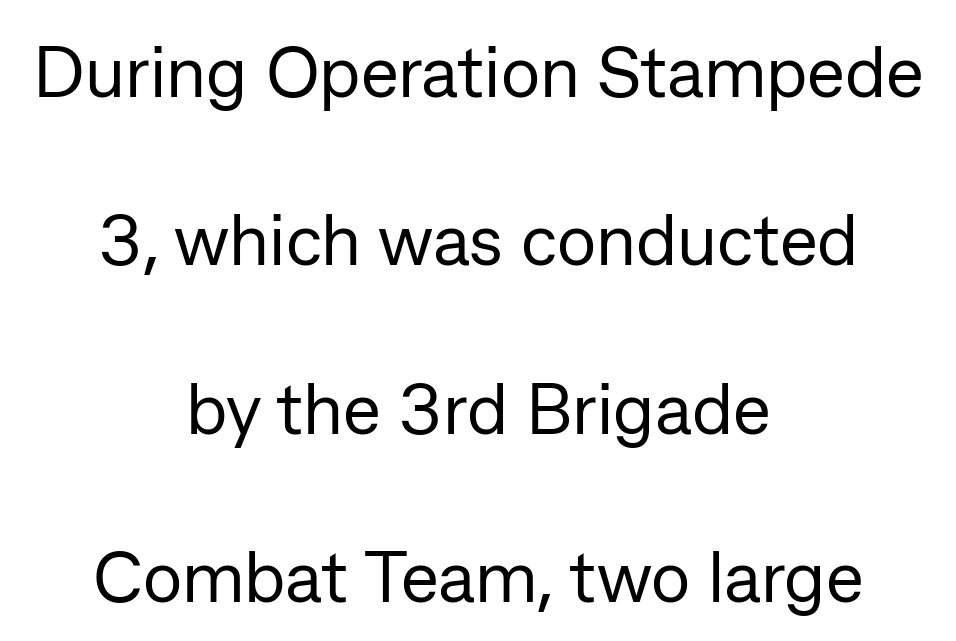
Q: Is the text bold? A: No.
Q: Is the text italic (slanted)? A: No, it is upright.
Q: Is the typeface a serif or a sans-serif typeface? A: Sans-serif.
Q: Is the text underlined? A: No.
Q: How is the paragraph aligned? A: Centered.
Q: Is the spacing between letters normal or unusually wide? A: Normal.
Q: Is the spacing between lines tight, normal or loose? A: Loose.
Q: Width (condensed, normal, or wide)? A: Normal.
Q: Stroke contrast? A: Low.
Q: x-height? A: Medium.
Q: Monospaced? A: No.
